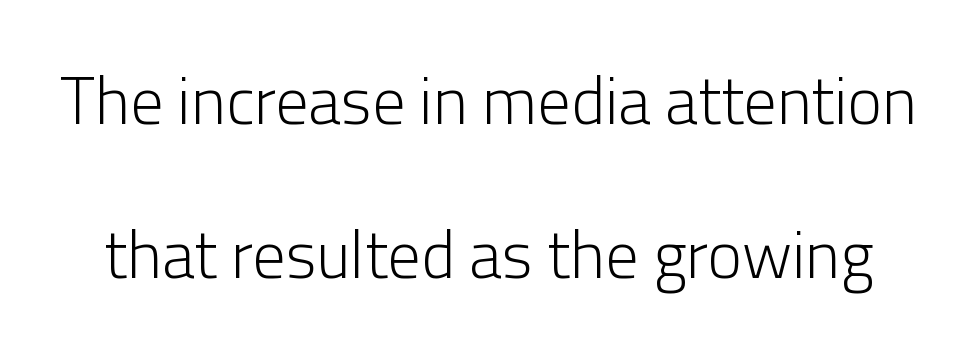
{"serif": "no", "italic": "no", "bold": "no", "weight": "light", "width": "normal", "stroke_contrast": "low", "x_height": "medium", "monospaced": "no", "underline": "no", "line_spacing": "loose", "line_spacing_ratio": 2.34, "letter_spacing": "normal", "letter_spacing_em": 0.0, "glyph_px": 66}
